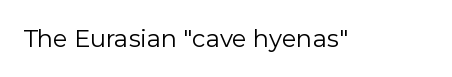
Only glyphs here, with clear space below each row. Notice how the stems are strictly vertical — no italics here. Between one letter and the next there's only the usual sliver of space. Is this a heavy cut? Hardly; it is regular or lighter.
